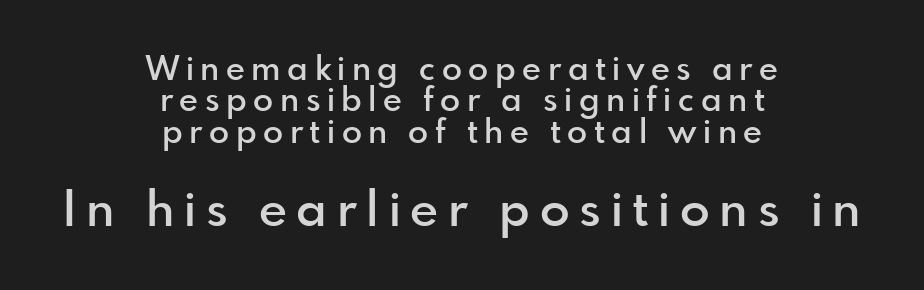
Q: Is the text bold? A: Semi-bold.
Q: Is the text italic (slanted)? A: No, it is upright.
Q: Is the typeface a serif or a sans-serif typeface? A: Sans-serif.
Q: Is the text underlined? A: No.
Q: How is the paragraph aligned? A: Centered.
Q: Is the spacing between letters normal or unusually wide? A: Unusually wide.
Q: Is the spacing between lines tight, normal or loose? A: Tight.
Q: Which block of text is set in a larger size, the first (top) or the second (bottom)? A: The second (bottom) one.
Q: Width (condensed, normal, or wide)? A: Normal.
Q: x-height? A: Small.
Q: Monospaced? A: No.
